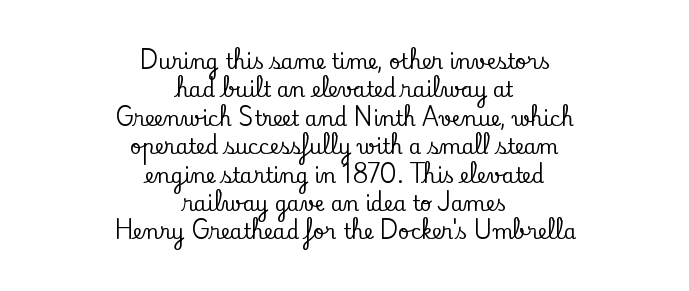
Q: Is the text italic (slanted)? A: No, it is upright.
Q: Is the text underlined? A: No.
Q: How is the paragraph aligned? A: Centered.
Q: Is the spacing between letters normal or unusually wide? A: Normal.
Q: Is the spacing between lines tight, normal or loose? A: Normal.
